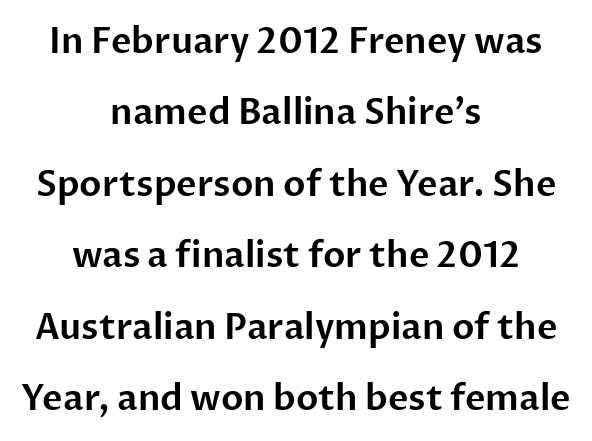
{"serif": "no", "italic": "no", "width": "normal", "stroke_contrast": "low", "x_height": "medium", "monospaced": "no", "underline": "no", "align": "center", "line_spacing": "loose", "line_spacing_ratio": 2.04, "letter_spacing": "normal", "letter_spacing_em": 0.0, "glyph_px": 35}
